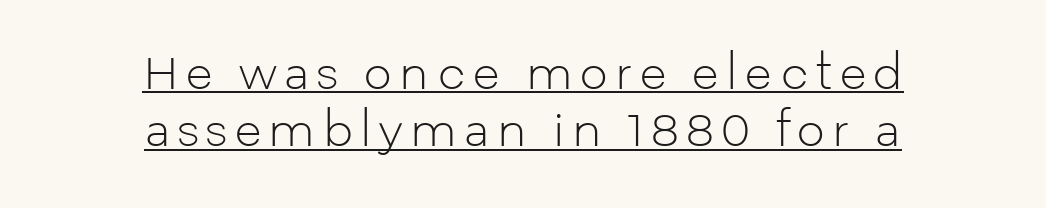
{"serif": "no", "italic": "no", "bold": "no", "weight": "light", "width": "normal", "stroke_contrast": "low", "x_height": "medium", "monospaced": "no", "underline": "yes", "align": "center", "line_spacing": "normal", "line_spacing_ratio": 1.3, "glyph_px": 44}
